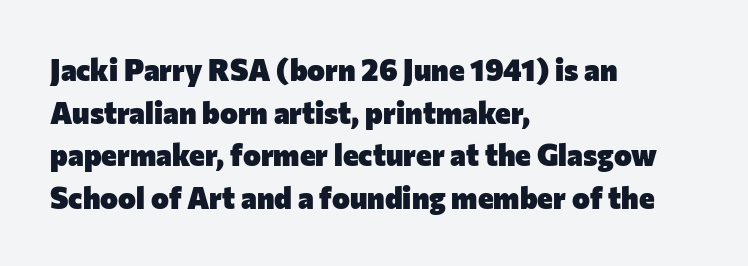
{"serif": "no", "italic": "no", "bold": "yes", "weight": "heavy", "width": "normal", "stroke_contrast": "low", "x_height": "medium", "monospaced": "no", "underline": "no", "align": "left", "line_spacing": "normal", "line_spacing_ratio": 1.42, "letter_spacing": "normal", "letter_spacing_em": 0.0, "glyph_px": 30}
